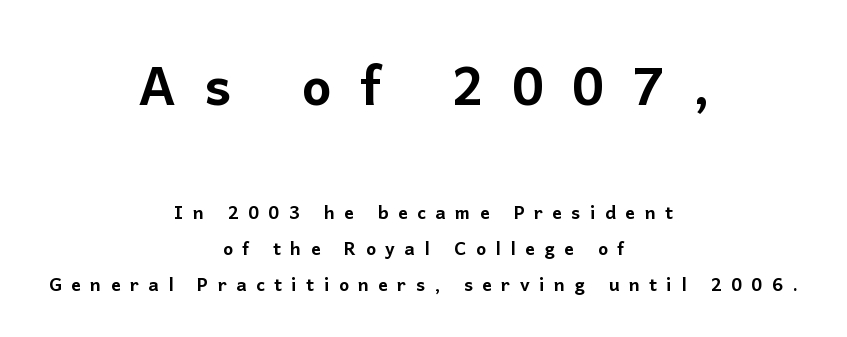
Q: Is the text italic (slanted)? A: No, it is upright.
Q: Is the typeface a serif or a sans-serif typeface? A: Sans-serif.
Q: Is the text underlined? A: No.
Q: How is the paragraph aligned? A: Centered.
Q: Is the spacing between letters normal or unusually wide? A: Unusually wide.
Q: Is the spacing between lines tight, normal or loose? A: Normal.
Q: Which block of text is set in a larger size, the first (top) or the second (bottom)? A: The first (top) one.
Q: Width (condensed, normal, or wide)? A: Normal.
Q: Stroke contrast? A: Low.
Q: x-height? A: Medium.
Q: Monospaced? A: No.
